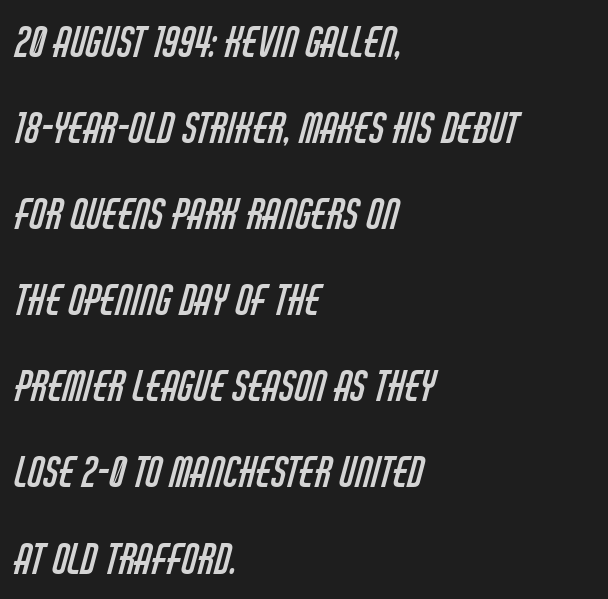
The image shows 41 px regular-weight, condensed sans-serif type; set left-aligned, loose line spacing (2.1x), normal letter spacing, not underlined; low stroke contrast and a large x-height.
